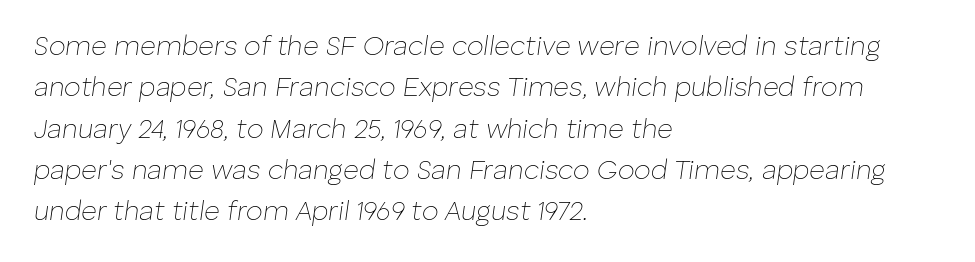
Q: Is the text bold? A: No.
Q: Is the text italic (slanted)? A: Yes, it leans right by about 8 degrees.
Q: Is the text underlined? A: No.
Q: How is the paragraph aligned? A: Left-aligned.
Q: Is the spacing between letters normal or unusually wide? A: Normal.
Q: Is the spacing between lines tight, normal or loose? A: Normal.
